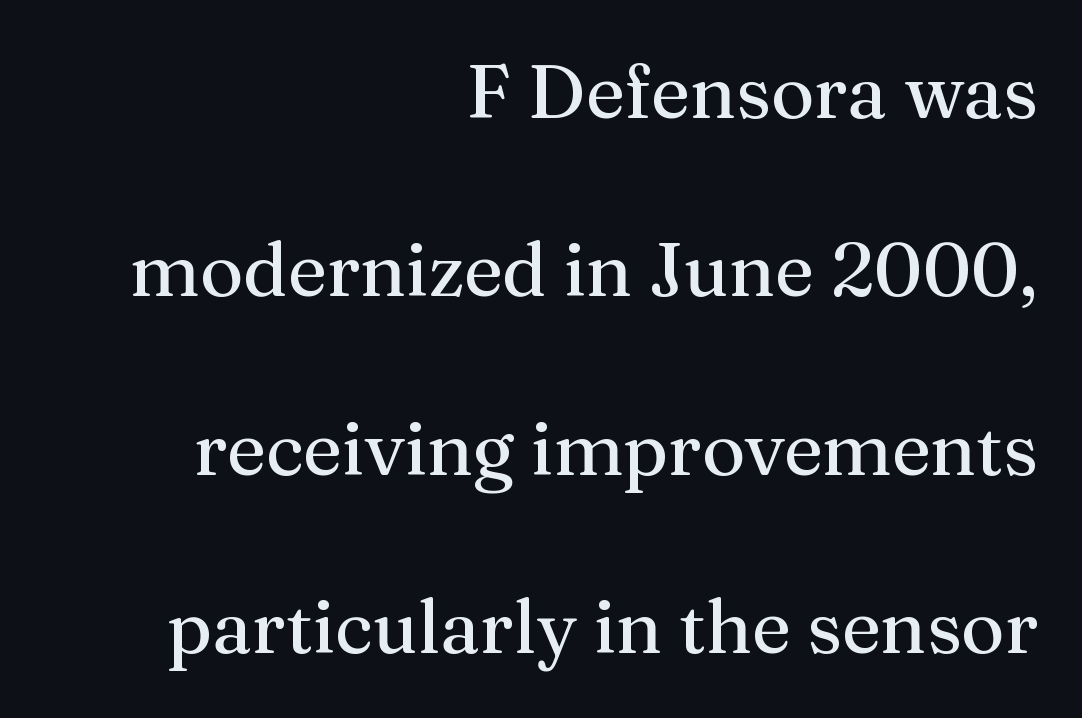
The image shows 75 px regular-weight serif type, upright; set right-aligned, loose line spacing (2.38x), normal letter spacing, not underlined; medium stroke contrast and a medium x-height.
